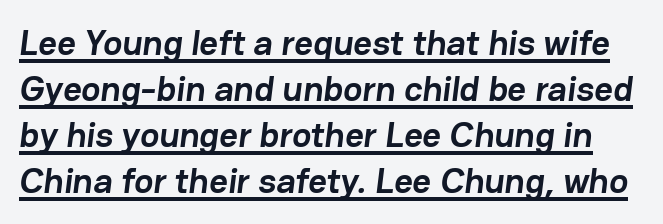
Q: Is the text bold? A: Yes.
Q: Is the typeface a serif or a sans-serif typeface? A: Sans-serif.
Q: Is the text underlined? A: Yes.
Q: Is the spacing between letters normal or unusually wide? A: Normal.
Q: Is the spacing between lines tight, normal or loose? A: Normal.
Q: Width (condensed, normal, or wide)? A: Normal.
Q: Stroke contrast? A: Low.
Q: x-height? A: Medium.
Q: Monospaced? A: No.
